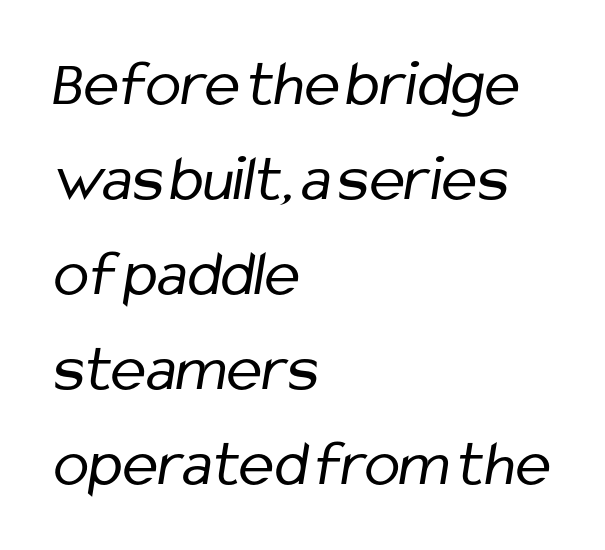
Q: Is the text bold? A: No.
Q: Is the typeface a serif or a sans-serif typeface? A: Sans-serif.
Q: Is the text underlined? A: No.
Q: How is the paragraph aligned? A: Left-aligned.
Q: Is the spacing between letters normal or unusually wide? A: Normal.
Q: Is the spacing between lines tight, normal or loose? A: Normal.
Q: Width (condensed, normal, or wide)? A: Condensed.
Q: Stroke contrast? A: Low.
Q: x-height? A: Medium.
Q: Monospaced? A: No.
